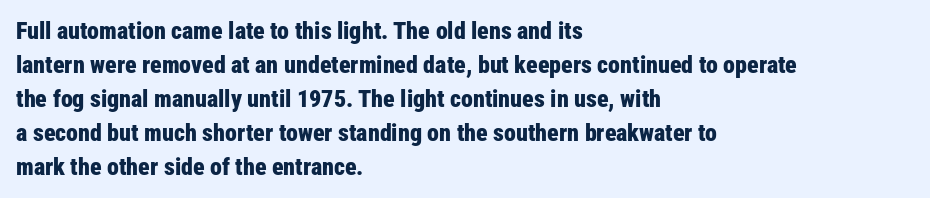
{"italic": "no", "bold": "yes", "underline": "no", "align": "left", "line_spacing": "normal", "line_spacing_ratio": 1.42, "letter_spacing": "normal", "letter_spacing_em": 0.0, "glyph_px": 24}
